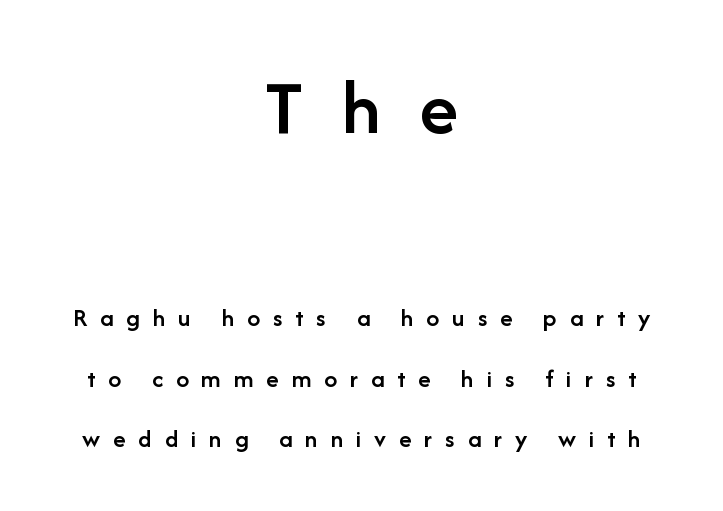
{"serif": "no", "italic": "no", "bold": "semi", "weight": "semibold", "width": "normal", "stroke_contrast": "low", "x_height": "medium", "monospaced": "no", "underline": "no", "align": "center", "line_spacing": "loose", "line_spacing_ratio": 2.32, "letter_spacing": "wide", "letter_spacing_em": 0.49, "larger_block": "first", "size_ratio": 3.04, "glyph_px": 79}
